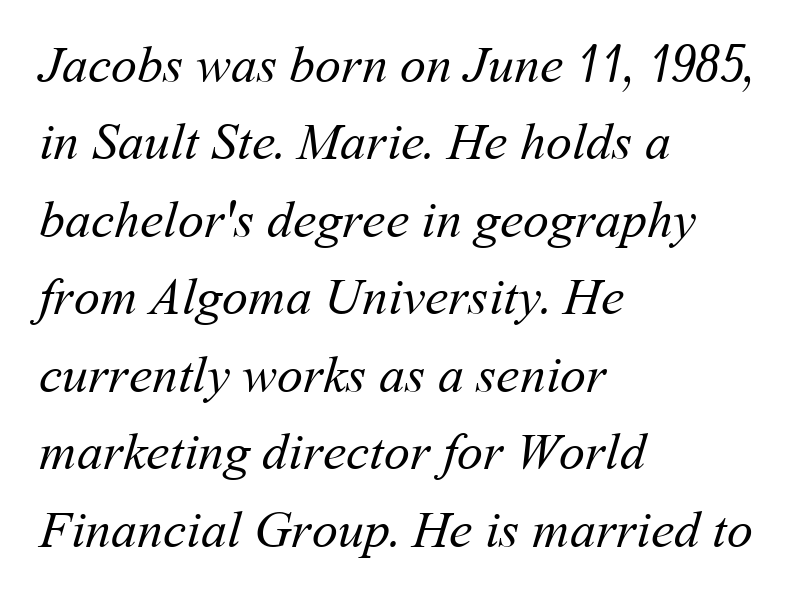
Stems and bowls with no extra thickness — not bold. Do the characters align in a grid? No, the font is proportional. Horizontal bands of white between lines are of average thickness. The gap between lines stays unmarked. The tracking reads as untouched default to a designer's eye.
